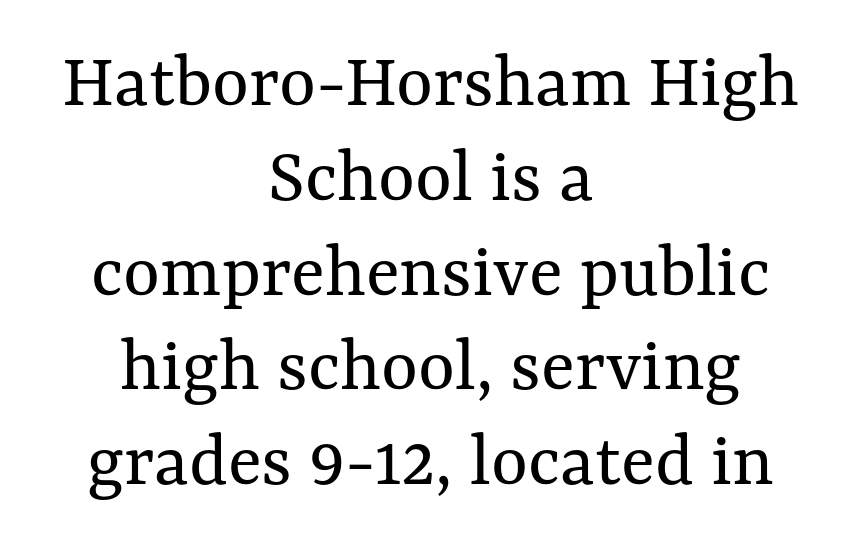
The image shows 79 px regular-weight type, upright; set centered, line spacing 1.2x, normal letter spacing, not underlined; medium stroke contrast and a medium x-height.
